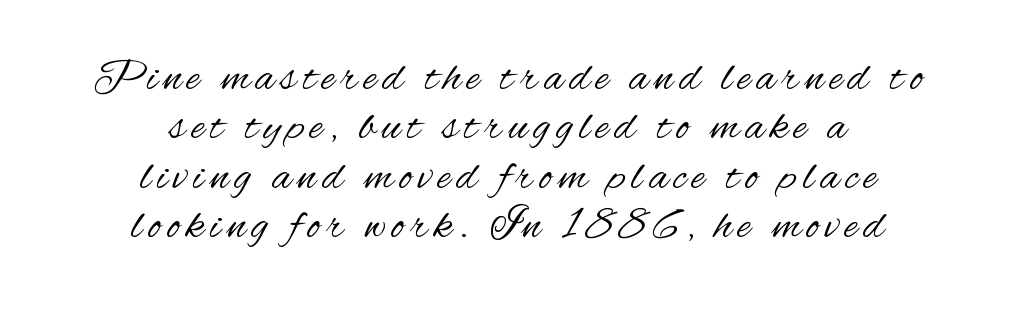
Q: Is the text bold? A: No.
Q: Is the text italic (slanted)? A: Yes.
Q: Is the typeface a serif or a sans-serif typeface? A: Sans-serif.
Q: Is the text underlined? A: No.
Q: How is the paragraph aligned? A: Centered.
Q: Is the spacing between lines tight, normal or loose? A: Tight.
Q: Width (condensed, normal, or wide)? A: Condensed.
Q: Stroke contrast? A: Medium.
Q: x-height? A: Small.
Q: Monospaced? A: No.
